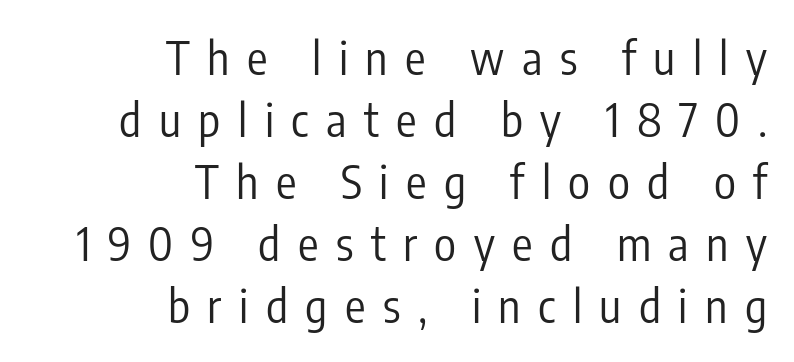
Nobody drew a line under any word here. Substantial extra tracking has been applied to these lines. Here the designer chose a conventional face with non-uniform glyph widths. This rendering uses right alignment, leaving the left contour irregular. Reading down the column, the eye jumps a familiar distance to each next line.
